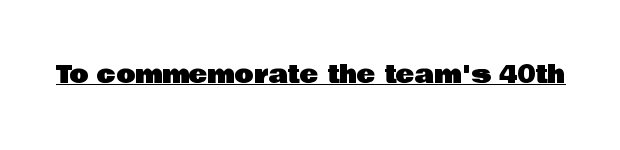
The image shows 25 px text type, upright; set normal letter spacing, underlined.
